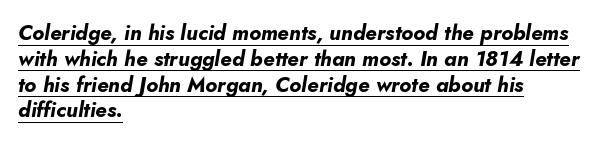
The image shows 21 px bold type, italic (leaning right); set left-aligned, line spacing 1.23x, normal letter spacing, underlined.
